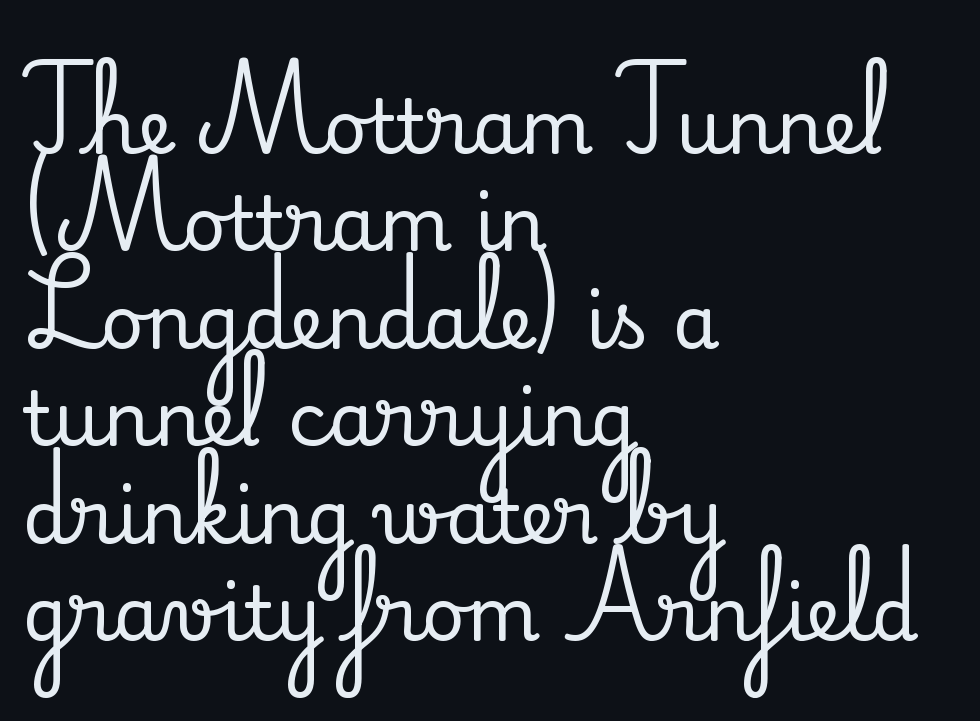
{"serif": "yes", "italic": "no", "width": "normal", "stroke_contrast": "medium", "x_height": "small", "monospaced": "no", "underline": "no", "align": "left", "line_spacing": "normal", "line_spacing_ratio": 1.3, "letter_spacing": "normal", "letter_spacing_em": 0.0, "glyph_px": 75}
